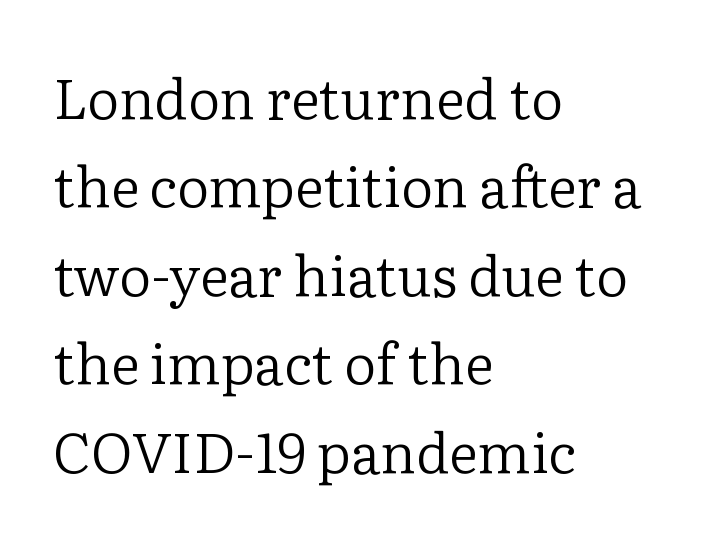
Stems here are at most as thick as an everyday book face. In terms of posture, this sample is upright. Alignment: flush left. Varying glyph widths throughout — classic text-font behaviour. This sample uses a serif face.
